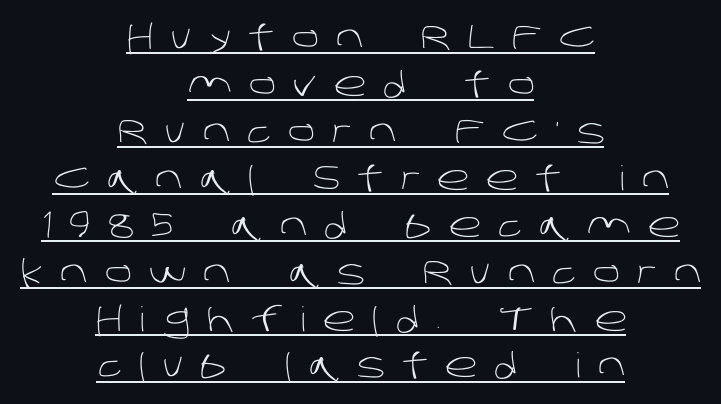
Q: Is the text bold? A: No.
Q: Is the typeface a serif or a sans-serif typeface? A: Sans-serif.
Q: Is the text underlined? A: Yes.
Q: How is the paragraph aligned? A: Centered.
Q: Is the spacing between letters normal or unusually wide? A: Unusually wide.
Q: Is the spacing between lines tight, normal or loose? A: Normal.
Q: Width (condensed, normal, or wide)? A: Normal.
Q: Stroke contrast? A: Low.
Q: x-height? A: Large.
Q: Monospaced? A: No.
